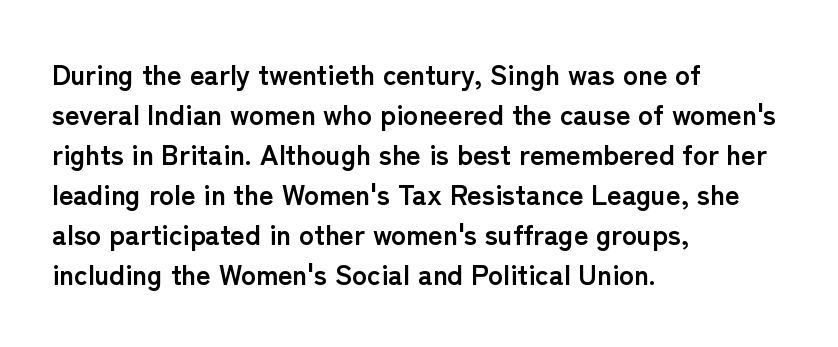
Q: Is the text bold? A: Yes.
Q: Is the text italic (slanted)? A: No, it is upright.
Q: Is the typeface a serif or a sans-serif typeface? A: Sans-serif.
Q: Is the text underlined? A: No.
Q: How is the paragraph aligned? A: Left-aligned.
Q: Is the spacing between letters normal or unusually wide? A: Normal.
Q: Is the spacing between lines tight, normal or loose? A: Normal.
Q: Width (condensed, normal, or wide)? A: Normal.
Q: Stroke contrast? A: Low.
Q: x-height? A: Medium.
Q: Monospaced? A: No.
